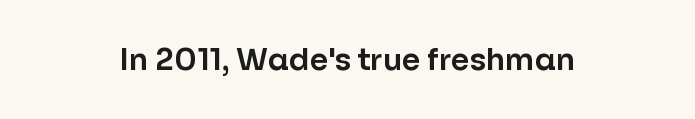
Font category for this specimen: sans-serif. The lettering holds an erect, upright posture throughout. The zone under the glyphs is completely vacant. Each letter keeps its own natural width here, so spacing adapts to shape.
